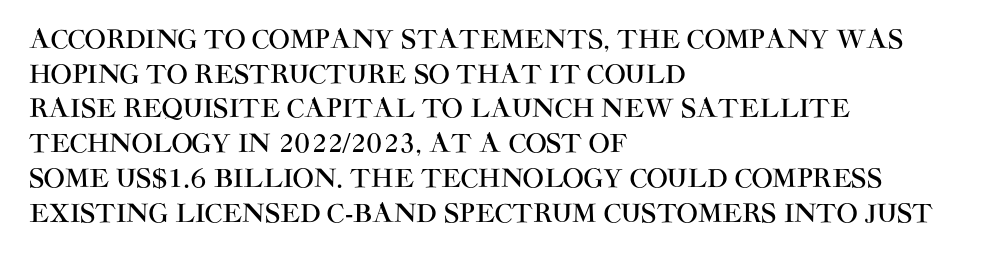
The image shows 25 px text type, upright; set left-aligned, normal line spacing (1.39x), normal letter spacing, not underlined.
